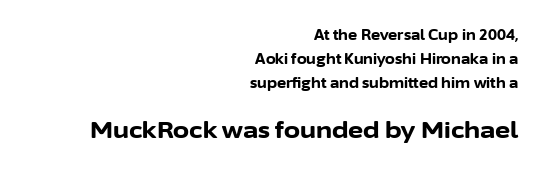
{"italic": "no", "bold": "yes", "underline": "no", "align": "right", "line_spacing_ratio": 1.71, "letter_spacing": "normal", "letter_spacing_em": 0.0, "larger_block": "second", "size_ratio": 1.64, "glyph_px": 23}
